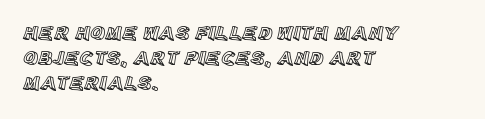
The image shows 20 px text type; set left-aligned, normal line spacing (1.26x), normal letter spacing, not underlined.
